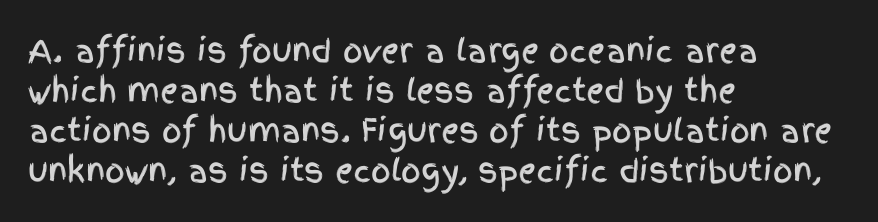
The image shows 31 px condensed sans-serif type, upright; set left-aligned, normal line spacing (1.29x), normal letter spacing, not underlined; a large x-height.
